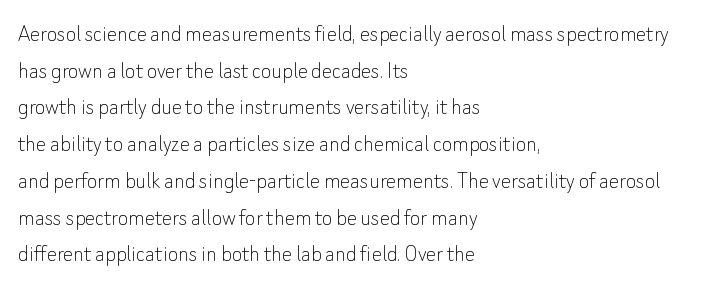
Weight: in the light-to-regular range. In CSS terms this would be text-align: left. The letters stand straight up with perfectly vertical stems. Each new line begins a customary step beneath the previous one. Characters follow at the spacing the type designer built in.
